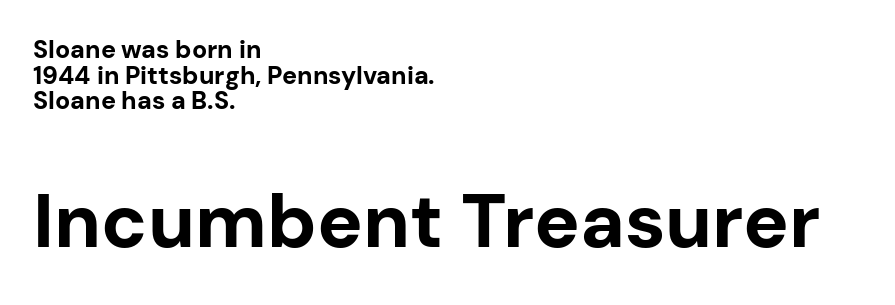
The image shows 76 px bold sans-serif type, upright; set left-aligned, tight line spacing (1.03x), normal letter spacing, not underlined; the second (bottom) block is 3.04x larger; low stroke contrast and a medium x-height.
